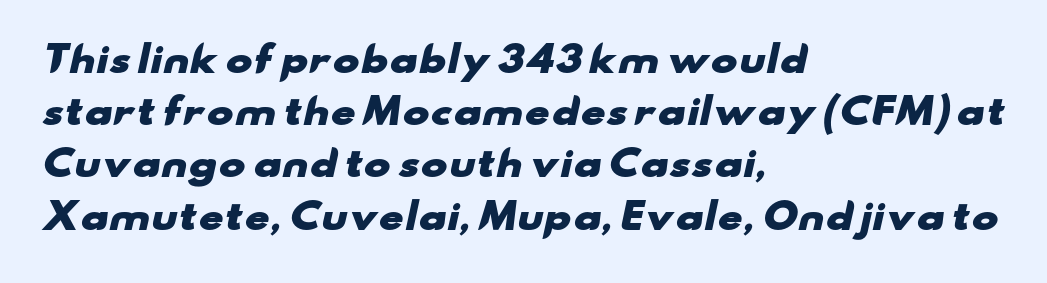
The image shows 36 px heavy, wide sans-serif type; set left-aligned, normal line spacing (1.45x), normal letter spacing, not underlined; low stroke contrast and a small x-height.
